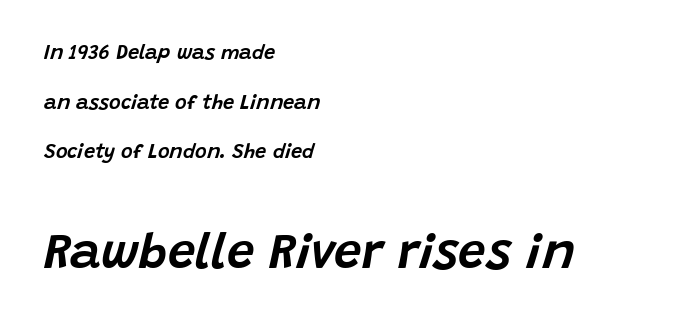
{"italic": "yes", "lean": "right", "slant_degrees": 15, "width": "normal", "stroke_contrast": "low", "x_height": "large", "monospaced": "no", "underline": "no", "align": "left", "line_spacing": "loose", "line_spacing_ratio": 2.48, "letter_spacing": "normal", "letter_spacing_em": 0.0, "larger_block": "second", "size_ratio": 2.45, "glyph_px": 49}
